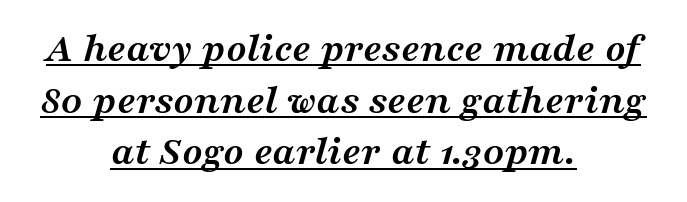
Q: Is the text bold? A: Yes.
Q: Is the text italic (slanted)? A: Yes, it leans right by about 16 degrees.
Q: Is the typeface a serif or a sans-serif typeface? A: Serif.
Q: Is the text underlined? A: Yes.
Q: How is the paragraph aligned? A: Centered.
Q: Is the spacing between letters normal or unusually wide? A: Normal.
Q: Width (condensed, normal, or wide)? A: Wide.
Q: Stroke contrast? A: Medium.
Q: x-height? A: Medium.
Q: Monospaced? A: No.
